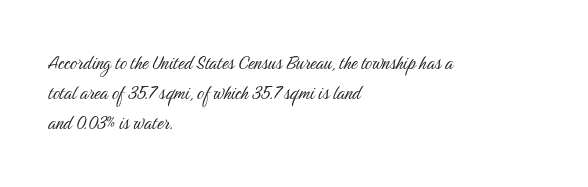
Reading down the column, the eye jumps a familiar distance to each next line. Left-aligned paragraph, ragged on the right. Check under the words: just untouched page.
